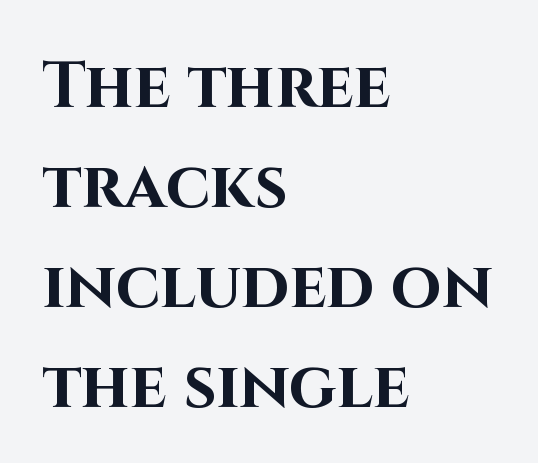
Q: Is the text bold? A: Yes.
Q: Is the text italic (slanted)? A: No, it is upright.
Q: Is the typeface a serif or a sans-serif typeface? A: Sans-serif.
Q: Is the text underlined? A: No.
Q: How is the paragraph aligned? A: Left-aligned.
Q: Is the spacing between letters normal or unusually wide? A: Normal.
Q: Is the spacing between lines tight, normal or loose? A: Normal.
Q: Width (condensed, normal, or wide)? A: Normal.
Q: Stroke contrast? A: High.
Q: x-height? A: Large.
Q: Monospaced? A: No.
